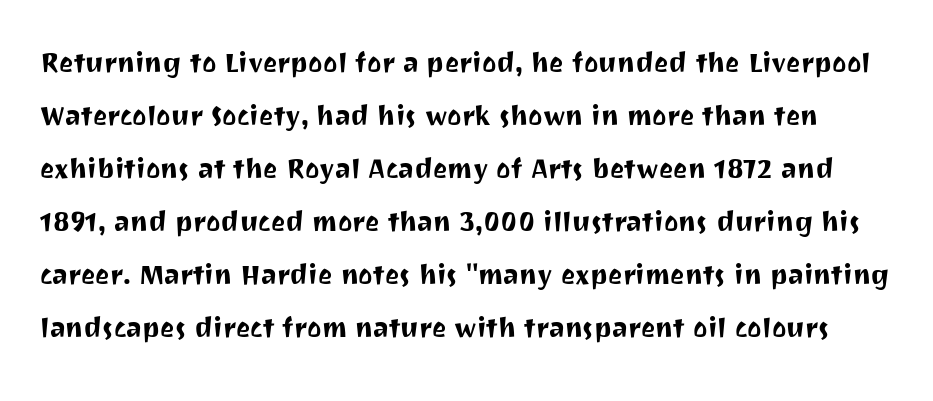
Q: Is the text italic (slanted)? A: No, it is upright.
Q: Is the typeface a serif or a sans-serif typeface? A: Sans-serif.
Q: Is the text underlined? A: No.
Q: Is the spacing between letters normal or unusually wide? A: Normal.
Q: Is the spacing between lines tight, normal or loose? A: Normal.
Q: Width (condensed, normal, or wide)? A: Normal.
Q: Stroke contrast? A: Medium.
Q: x-height? A: Medium.
Q: Monospaced? A: No.
